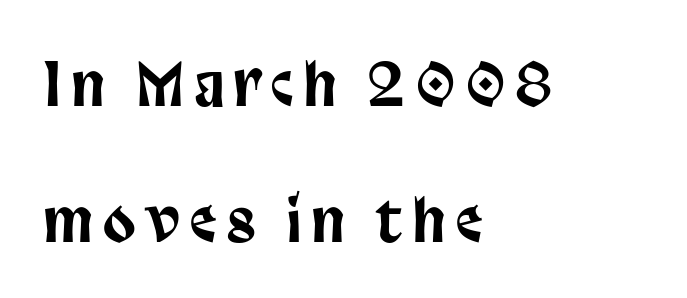
The image shows 59 px condensed sans-serif type, upright; set left-aligned, loose line spacing (2.3x), not underlined; low stroke contrast and a large x-height.
